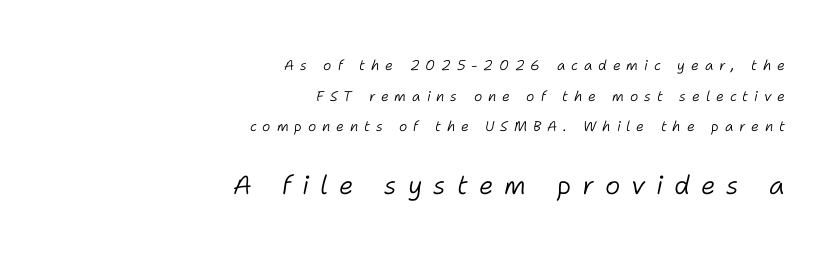
The rendering applies a slant to the glyphs. This block would shrink considerably if given ordinary leading; it's expanded now. Stems and bowls with no extra thickness — not bold. Typeset ragged left — the right edge is the straight one. Decoration check: the copy has no underline.
